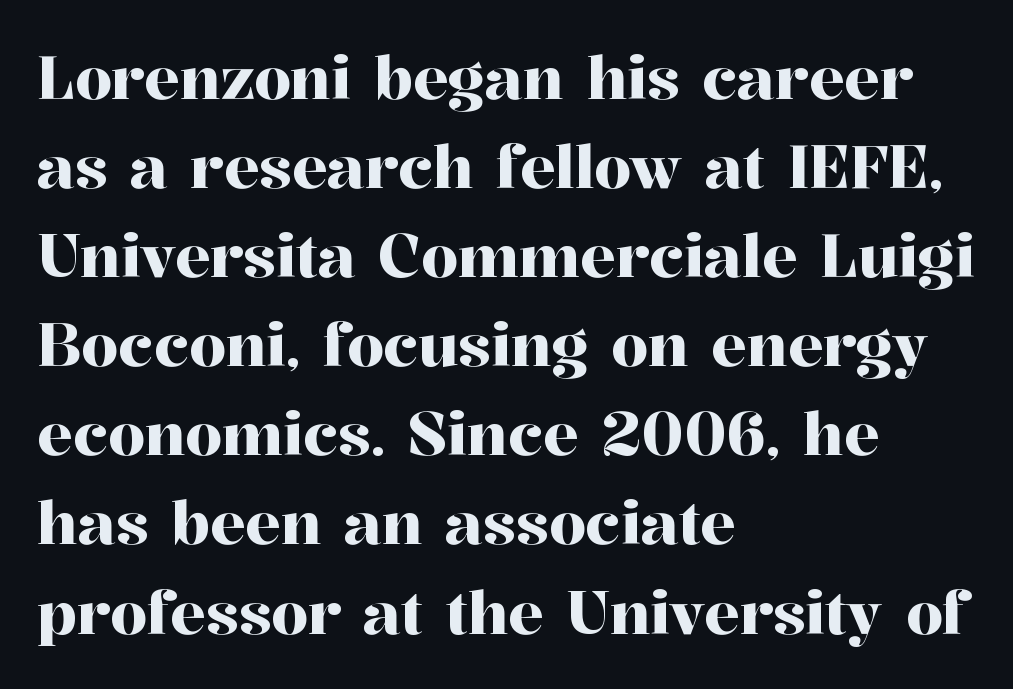
Q: Is the text italic (slanted)? A: No, it is upright.
Q: Is the typeface a serif or a sans-serif typeface? A: Serif.
Q: Is the text underlined? A: No.
Q: How is the paragraph aligned? A: Left-aligned.
Q: Is the spacing between letters normal or unusually wide? A: Normal.
Q: Is the spacing between lines tight, normal or loose? A: Normal.
Q: Width (condensed, normal, or wide)? A: Normal.
Q: Stroke contrast? A: High.
Q: x-height? A: Medium.
Q: Monospaced? A: No.
